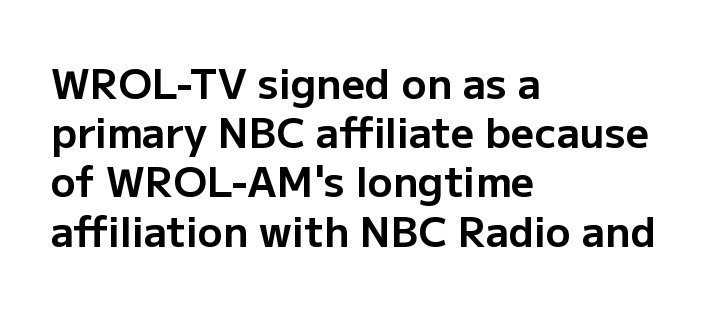
Q: Is the text bold? A: Yes.
Q: Is the text italic (slanted)? A: No, it is upright.
Q: Is the typeface a serif or a sans-serif typeface? A: Sans-serif.
Q: Is the text underlined? A: No.
Q: How is the paragraph aligned? A: Left-aligned.
Q: Is the spacing between letters normal or unusually wide? A: Normal.
Q: Width (condensed, normal, or wide)? A: Normal.
Q: Stroke contrast? A: Low.
Q: x-height? A: Medium.
Q: Monospaced? A: No.
